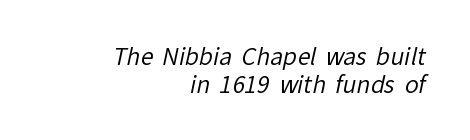
The image shows 23 px text type; set right-aligned, line spacing 1.21x, normal letter spacing, not underlined.
